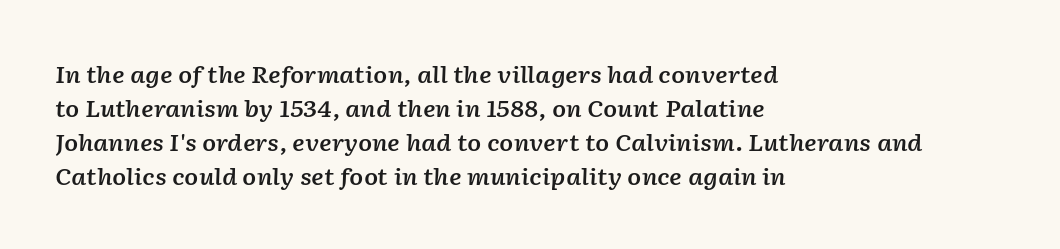
Leading: standard. This is moderately heavy type, rendered in semibold. Teacher's note: observe the even left margin — that is flush-left alignment. Nobody drew a line under any word here.
